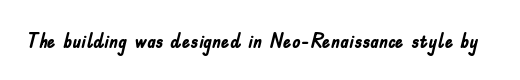
Q: Is the text bold? A: Yes.
Q: Is the text italic (slanted)? A: Yes.
Q: Is the text underlined? A: No.
Q: Is the spacing between letters normal or unusually wide? A: Normal.
